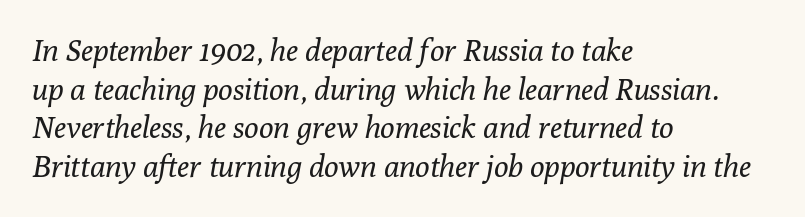
The image shows 30 px regular-weight serif type, italic (leaning right); set left-aligned, normal line spacing (1.29x), normal letter spacing, not underlined; low stroke contrast and a medium x-height.
